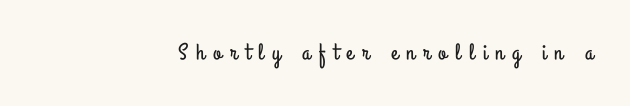
The image shows 23 px text type, upright; set right-aligned, unusually wide letter spacing (+0.37 em), not underlined.
